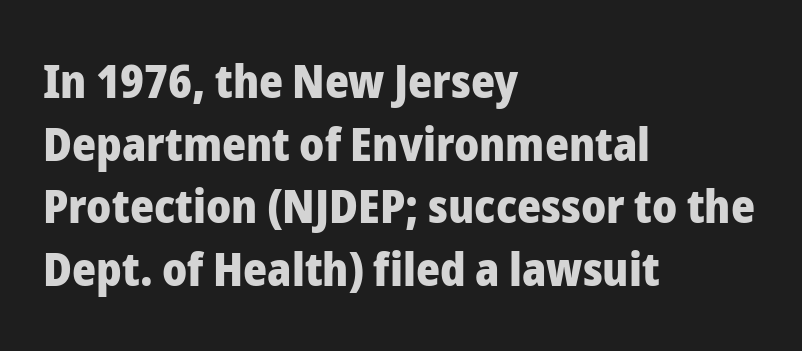
In terms of letterspacing, this is plain default setting. Students, this is bold: see how much ink each stroke carries. Descender tails drop into unmarked territory. This sample keeps an unexceptional amount of space between lines. In terms of letterform style, serifs are entirely absent. The passage is arranged the way most books set body copy — flush left.
